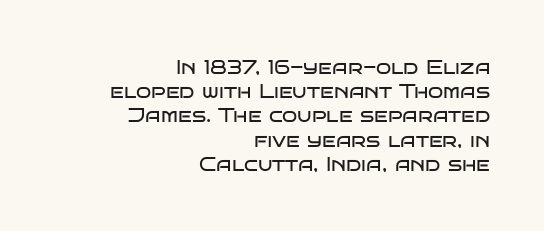
The image shows 20 px text type, upright; set right-aligned, line spacing 1.21x, normal letter spacing, not underlined.
